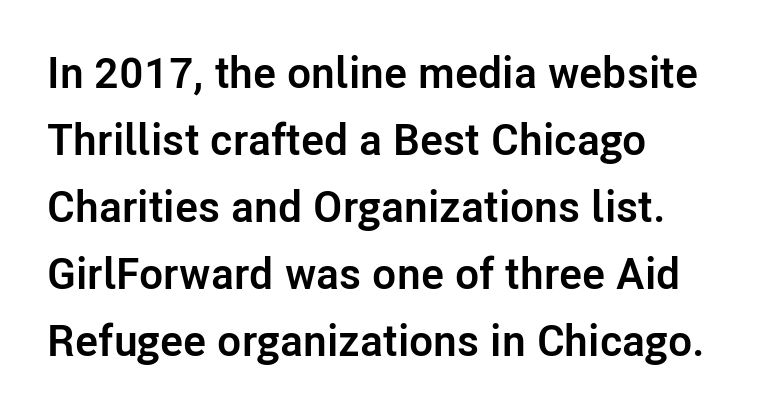
Style check: upright. Successive baselines arrive at the customary interval. Is the block centered? No — it sits flush against the left margin. Each letter keeps its own natural width here, so spacing adapts to shape. Unmarked baselines from the first word to the last. These lines are composed in type without serifs.
